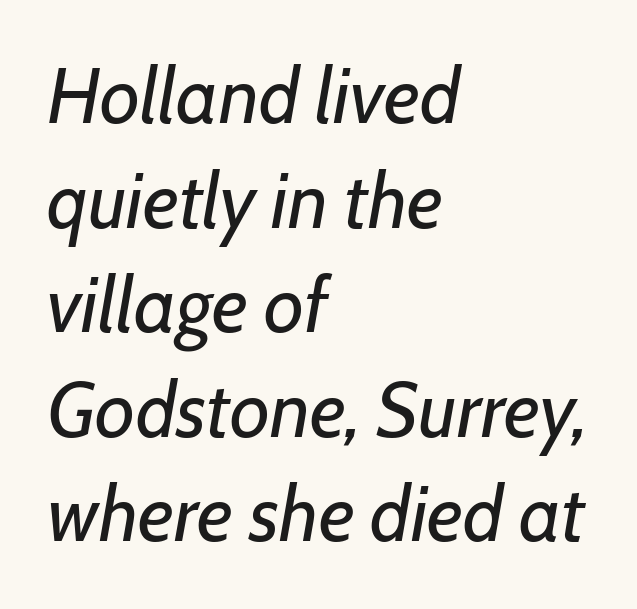
Q: Is the text bold? A: No.
Q: Is the text italic (slanted)? A: Yes, it leans right by about 7 degrees.
Q: Is the text underlined? A: No.
Q: How is the paragraph aligned? A: Left-aligned.
Q: Is the spacing between letters normal or unusually wide? A: Normal.
Q: Is the spacing between lines tight, normal or loose? A: Normal.
Q: Width (condensed, normal, or wide)? A: Normal.
Q: Stroke contrast? A: Low.
Q: x-height? A: Medium.
Q: Monospaced? A: No.
